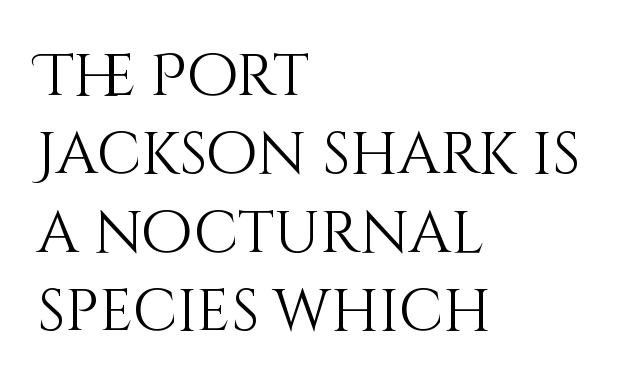
Caption: face not bold, strokes unweighted. Do the characters align in a grid? No, the font is proportional. The paragraph has a hard left edge and a soft right edge. Has an underline been added? It has not. This is the regular roman posture of the typeface. The designer left line spacing at the default.
